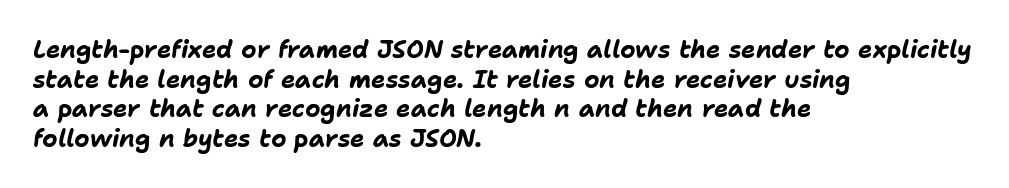
Has an underline been added? It has not. Weight: bold. These lines were composed using italics. Which margin do the lines hug? The left one — the right edge is uneven.
